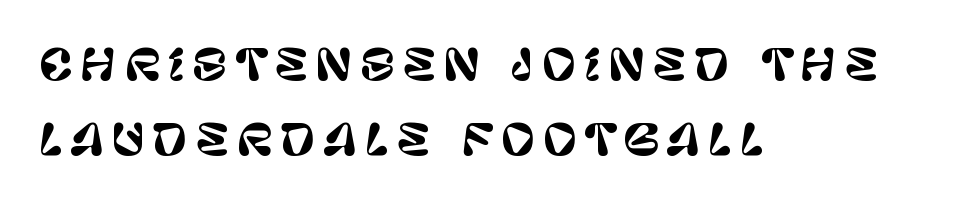
Rule under the text: the space is simply empty. Here the designer chose a conventional face with non-uniform glyph widths. Teacher's note: observe the even left margin — that is flush-left alignment. This is sans-serif lettering, the kind often seen on screens and signage.
